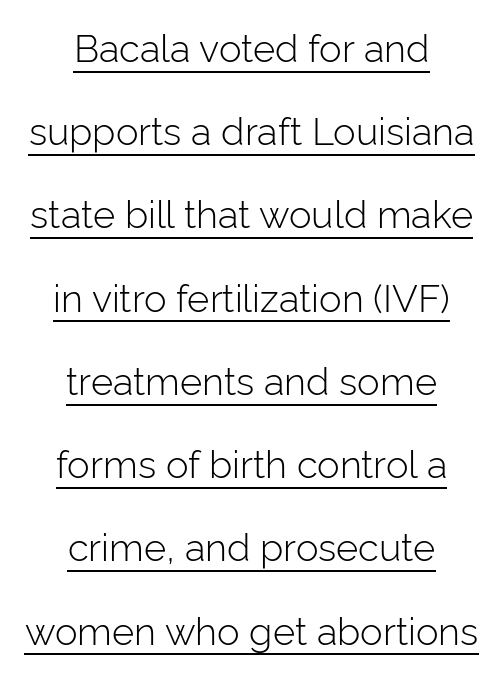
Q: Is the text bold? A: No.
Q: Is the text italic (slanted)? A: No, it is upright.
Q: Is the typeface a serif or a sans-serif typeface? A: Sans-serif.
Q: Is the text underlined? A: Yes.
Q: How is the paragraph aligned? A: Centered.
Q: Is the spacing between letters normal or unusually wide? A: Normal.
Q: Is the spacing between lines tight, normal or loose? A: Loose.
Q: Width (condensed, normal, or wide)? A: Normal.
Q: Stroke contrast? A: Low.
Q: x-height? A: Medium.
Q: Monospaced? A: No.
